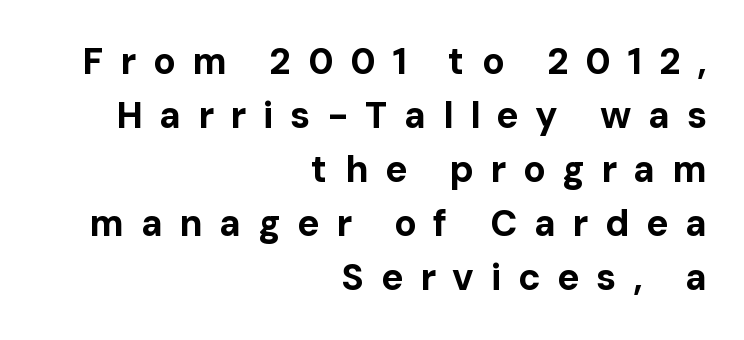
The image shows 37 px bold sans-serif type, upright; set right-aligned, normal line spacing (1.46x), unusually wide letter spacing (+0.45 em), not underlined; low stroke contrast and a medium x-height.
